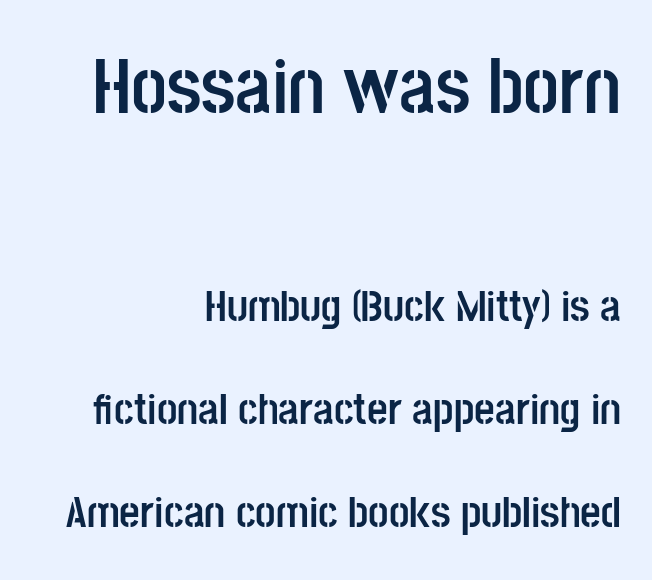
The image shows 79 px semibold, condensed sans-serif type, upright; set right-aligned, loose line spacing (2.28x), normal letter spacing, not underlined; the first (top) block is 1.76x larger; low stroke contrast and a large x-height.
